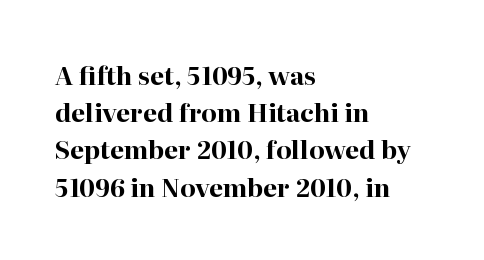
{"italic": "no", "bold": "yes", "underline": "no", "align": "left", "line_spacing": "normal", "line_spacing_ratio": 1.49, "letter_spacing": "normal", "letter_spacing_em": 0.0, "glyph_px": 25}
